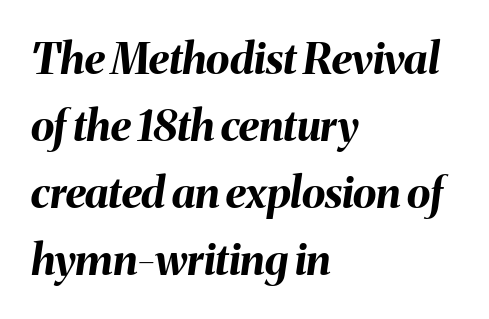
The image shows 43 px bold type, italic (leaning right); set left-aligned, normal line spacing (1.56x), normal letter spacing, not underlined; medium stroke contrast and a medium x-height.
